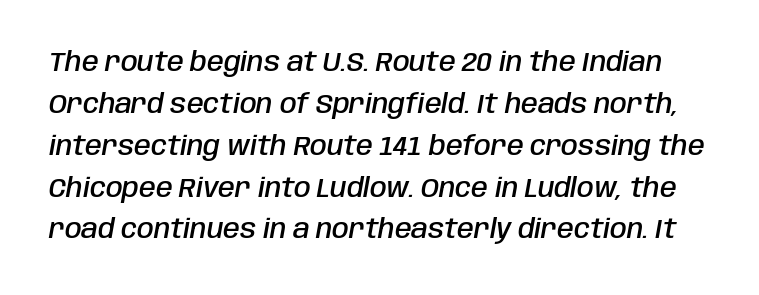
Short note: letters normally spaced. Each new line begins a customary step beneath the previous one. The glyphs have the mass of a demibold cut, below bold. A clean baseline with only descenders dipping below it.
